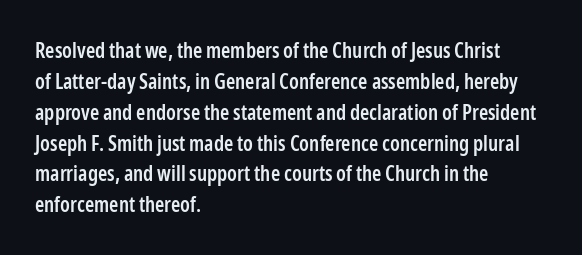
Q: Is the text bold? A: Semi-bold.
Q: Is the text italic (slanted)? A: No, it is upright.
Q: Is the text underlined? A: No.
Q: How is the paragraph aligned? A: Left-aligned.
Q: Is the spacing between letters normal or unusually wide? A: Normal.
Q: Is the spacing between lines tight, normal or loose? A: Normal.
